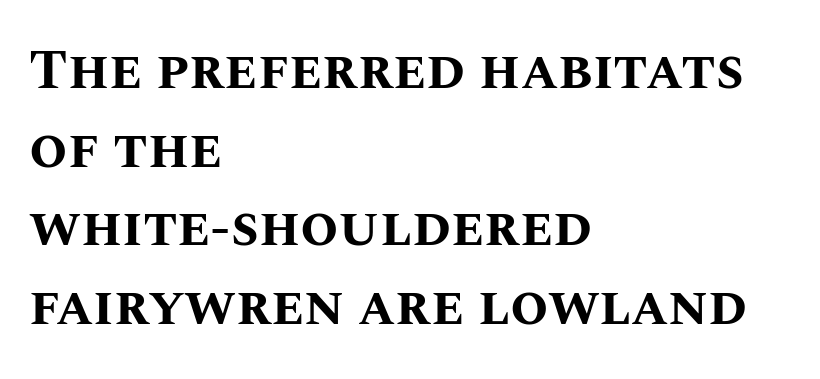
A student would call this left alignment; a typographer would say flush left, rag right. Compared with typical paragraphs, the rows here are spaced about the same. Rule under the text: the space is simply empty. Standard letterfit; no display-style spreading of the glyphs. A typesetter would call this proportional, since set widths differ per character. This is roman type, the default non-slanted kind.
